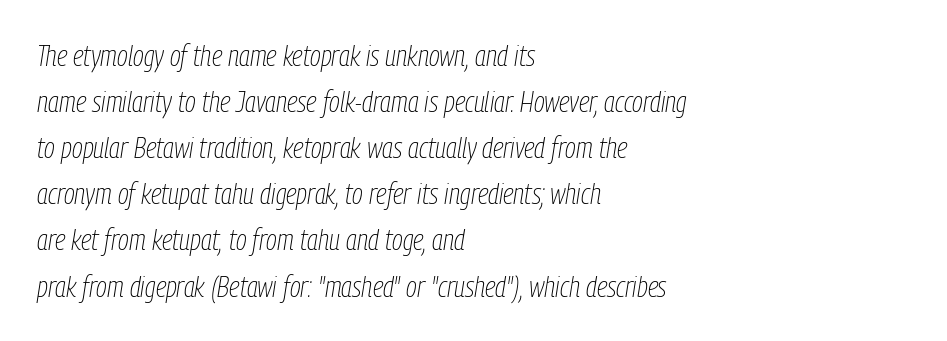
Q: Is the text bold? A: No.
Q: Is the text italic (slanted)? A: Yes, it leans right by about 9 degrees.
Q: Is the text underlined? A: No.
Q: How is the paragraph aligned? A: Left-aligned.
Q: Is the spacing between letters normal or unusually wide? A: Normal.
Q: Is the spacing between lines tight, normal or loose? A: Normal.
Q: Width (condensed, normal, or wide)? A: Condensed.
Q: Stroke contrast? A: Low.
Q: x-height? A: Medium.
Q: Monospaced? A: No.
